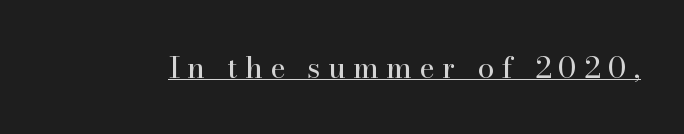
{"serif": "yes", "italic": "no", "bold": "no", "weight": "regular", "width": "normal", "stroke_contrast": "high", "x_height": "small", "monospaced": "no", "underline": "yes", "letter_spacing": "wide", "letter_spacing_em": 0.24, "glyph_px": 30}
